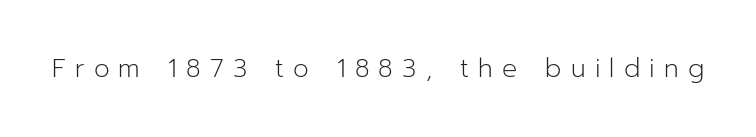
The image shows 25 px text type, upright; set unusually wide letter spacing (+0.37 em), not underlined.
